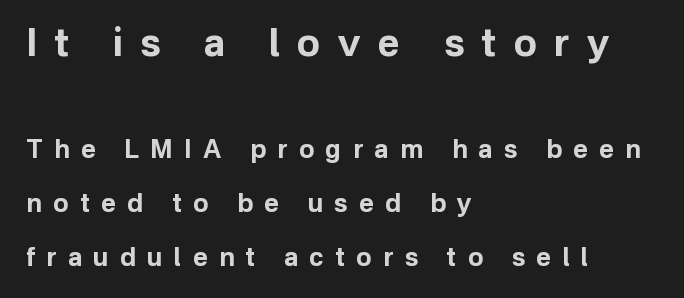
The strip under each line holds only bare page. Examine the stroke ends and you'll find no serifs. A student would call this left alignment; a typographer would say flush left, rag right. This sample has the flowing, uneven cadence of proportional lettering. Vertical spacing — loose.
